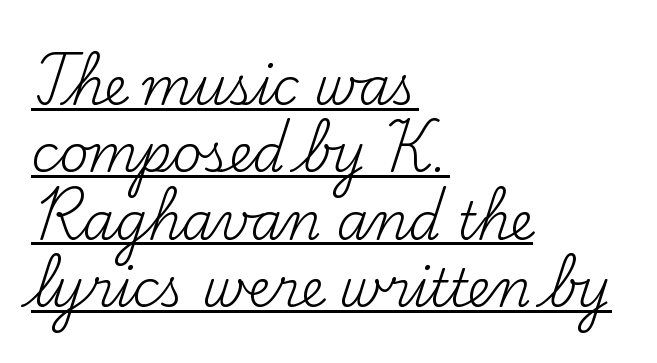
{"serif": "yes", "bold": "no", "weight": "regular", "width": "normal", "stroke_contrast": "medium", "x_height": "small", "monospaced": "no", "underline": "yes", "align": "left", "line_spacing": "normal", "line_spacing_ratio": 1.32, "letter_spacing": "normal", "letter_spacing_em": 0.0, "glyph_px": 51}
